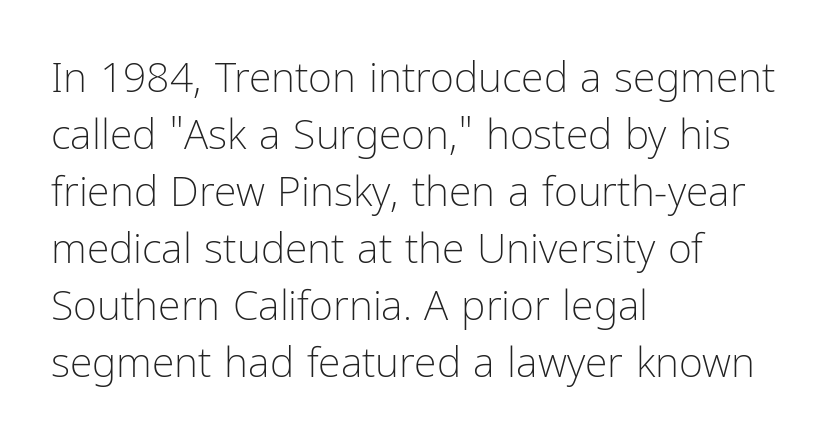
The image shows 41 px light, condensed sans-serif type, upright; set left-aligned, normal line spacing (1.39x), normal letter spacing, not underlined; low stroke contrast and a medium x-height.
